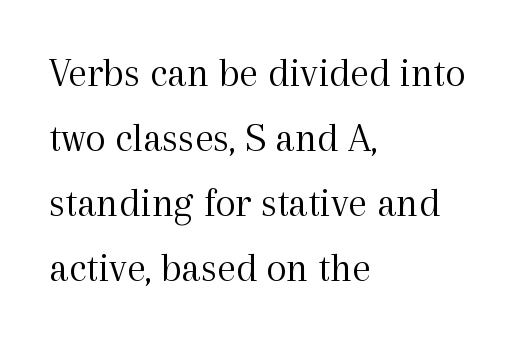
The axis of the letterforms is exactly vertical. What's the leading like? Ordinary, nothing unusual. The gaps between neighbouring characters are ordinary and unremarkable. The face used here is seriffed, in the tradition of book romans.
